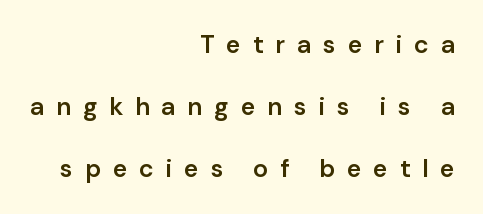
Weight: semibold (demi). Underline: absent. Notice how the passage keeps a crisp vertical edge on the right only. Characters follow at a spacing far wider than the type designer built in. The rendering uses a large line-height, opening up the rows. This is the regular roman posture of the typeface.
